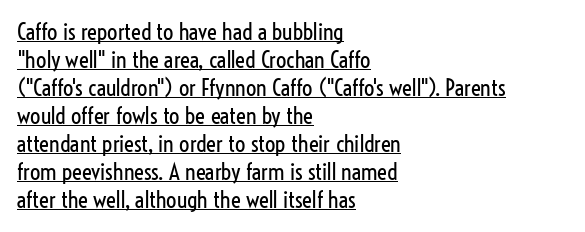
The paragraph has a hard left edge and a soft right edge. Ascenders rise straight up at ninety degrees. The characters are drawn with everyday or finer stroke widths. Glance below the letters and you will spot a drawn line. Between one letter and the next there's only the usual sliver of space.
